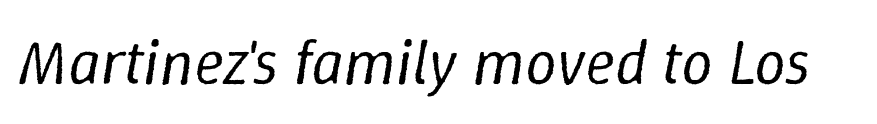
The image shows 63 px regular-weight type, italic (leaning right); set normal letter spacing, not underlined; low stroke contrast and a medium x-height.
